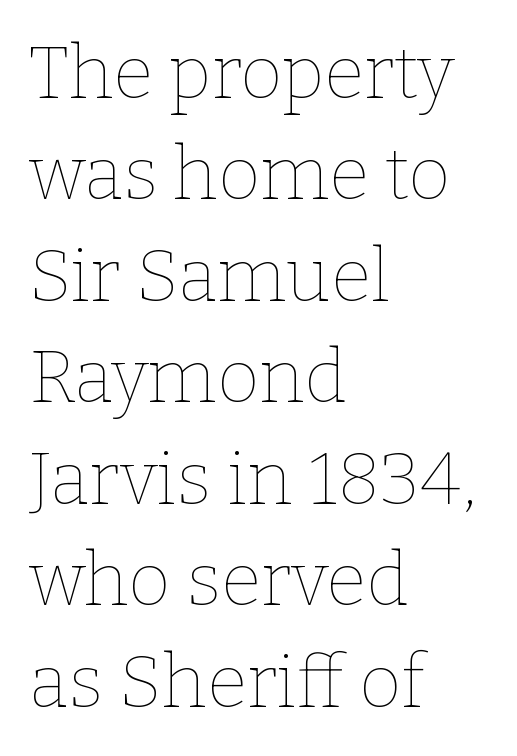
The image shows 73 px thin type, upright; set left-aligned, normal line spacing (1.39x), normal letter spacing, not underlined; low stroke contrast and a medium x-height.
